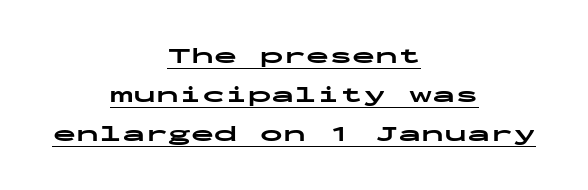
The image shows 23 px bold type, upright; set centered, normal line spacing (1.7x), normal letter spacing, underlined.
